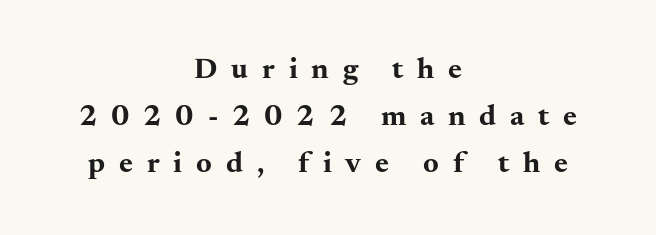
The image shows 30 px bold, wide serif type, upright; set centered, normal line spacing (1.56x), unusually wide letter spacing (+0.46 em), not underlined; medium stroke contrast and a small x-height.
